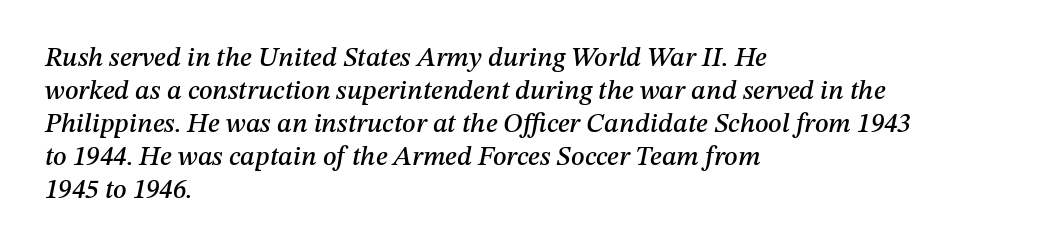
Q: Is the text italic (slanted)? A: Yes, it leans right by about 12 degrees.
Q: Is the text underlined? A: No.
Q: How is the paragraph aligned? A: Left-aligned.
Q: Is the spacing between letters normal or unusually wide? A: Normal.
